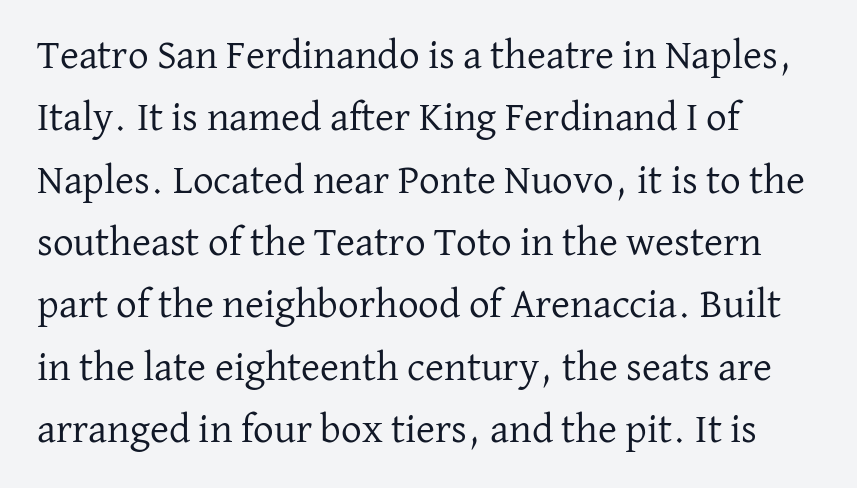
Q: Is the text bold? A: No.
Q: Is the text italic (slanted)? A: No, it is upright.
Q: Is the typeface a serif or a sans-serif typeface? A: Serif.
Q: Is the text underlined? A: No.
Q: How is the paragraph aligned? A: Left-aligned.
Q: Is the spacing between letters normal or unusually wide? A: Normal.
Q: Is the spacing between lines tight, normal or loose? A: Normal.
Q: Width (condensed, normal, or wide)? A: Normal.
Q: Stroke contrast? A: Low.
Q: x-height? A: Medium.
Q: Monospaced? A: No.
